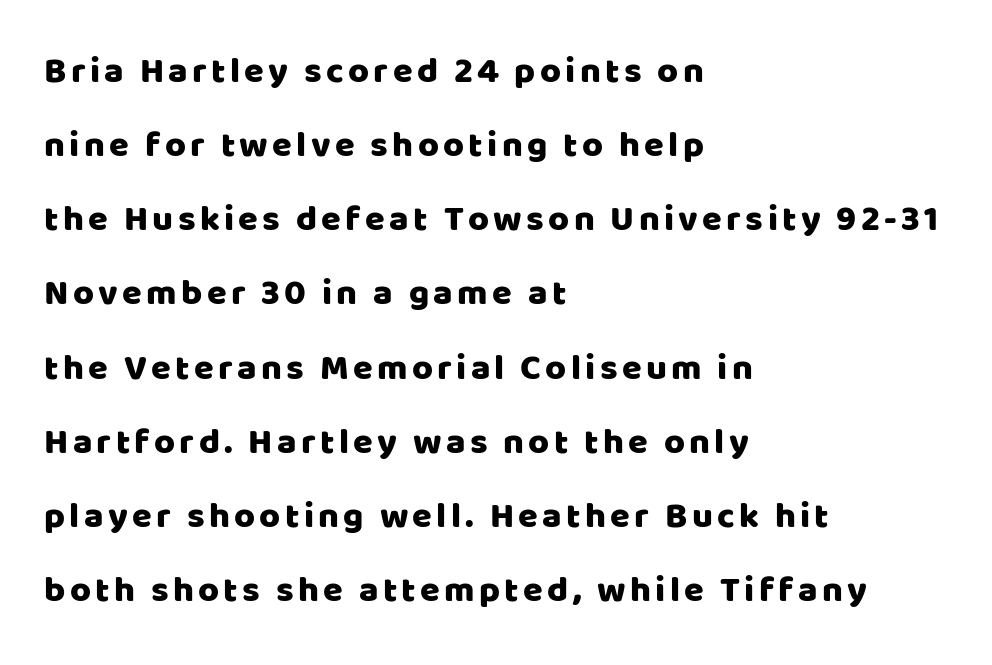
Q: Is the text italic (slanted)? A: No, it is upright.
Q: Is the typeface a serif or a sans-serif typeface? A: Sans-serif.
Q: Is the text underlined? A: No.
Q: How is the paragraph aligned? A: Left-aligned.
Q: Is the spacing between lines tight, normal or loose? A: Loose.
Q: Width (condensed, normal, or wide)? A: Normal.
Q: Stroke contrast? A: Low.
Q: x-height? A: Large.
Q: Monospaced? A: No.
